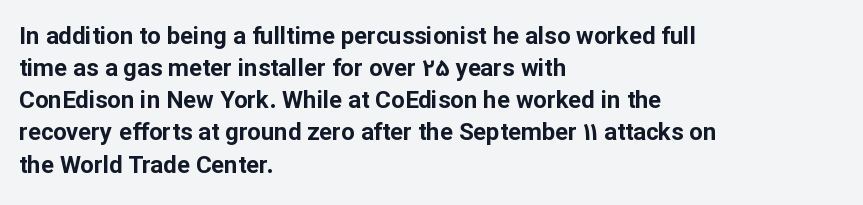
The image shows 24 px bold type, upright; set left-aligned, normal line spacing (1.34x), normal letter spacing, not underlined.
